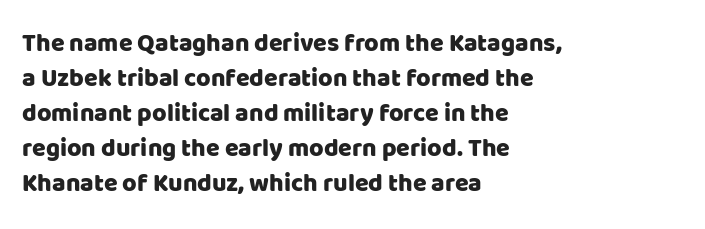
{"italic": "no", "underline": "no", "align": "left", "line_spacing": "normal", "line_spacing_ratio": 1.4, "letter_spacing": "normal", "letter_spacing_em": 0.0, "glyph_px": 25}
